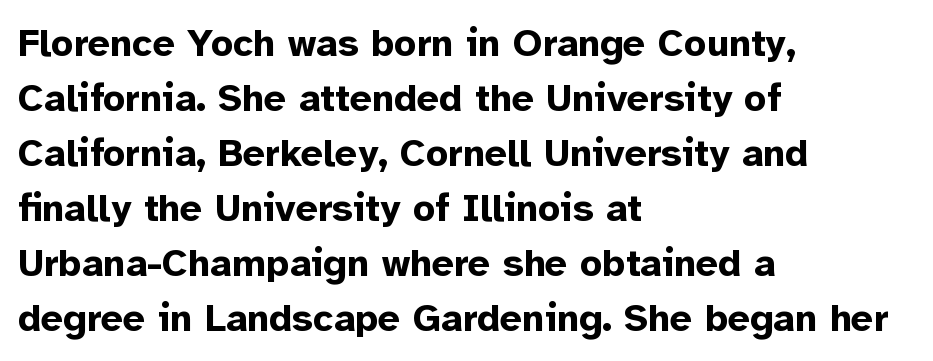
The image shows 39 px bold sans-serif type, upright; set left-aligned, normal line spacing (1.41x), normal letter spacing, not underlined; low stroke contrast and a medium x-height.
